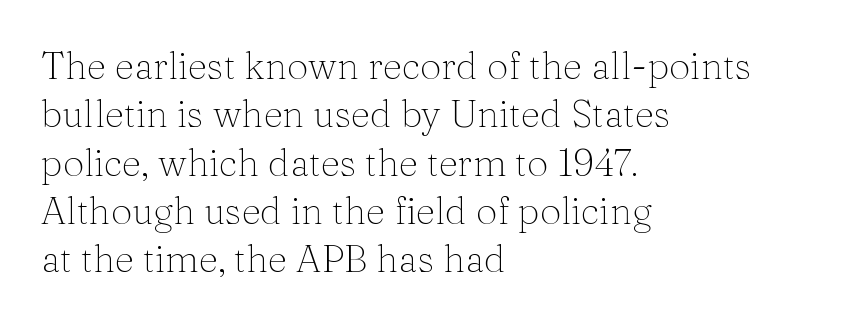
The type is set solid horizontally, with unmodified tracking. Compared with a typical body face, this is equally light or lighter still. Rule under the text: the space is simply empty. Line spacing here is normal. Teacher's note: observe the even left margin — that is flush-left alignment.
